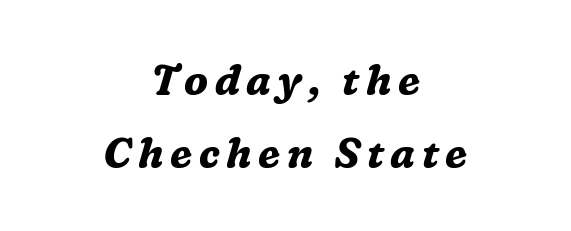
What weight is shown? A full bold with thick strokes. Think of a printed novel: that variable character pitch is what you see here. Beneath every word, the page is bare. Layout note: lines centered. Look at the bottom of the vertical strokes: they flare into serifs here. Emphasis-style slanted type is in use.
